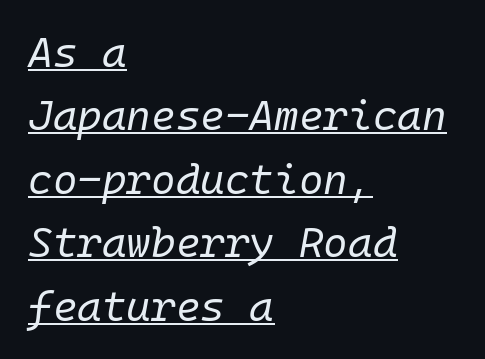
Glyph-to-glyph distance matches everyday printed text. Note the uniform advance width — an 'i' takes as much space as an 'm'. Where is the straight margin? On the left. A light-to-regular cut is what we see here.
